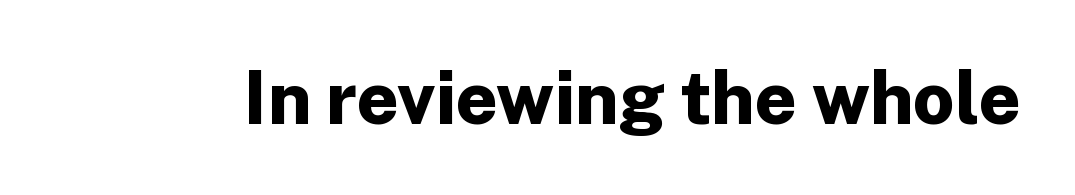
Q: Is the text bold? A: Yes.
Q: Is the text italic (slanted)? A: No, it is upright.
Q: Is the typeface a serif or a sans-serif typeface? A: Sans-serif.
Q: Is the text underlined? A: No.
Q: Is the spacing between letters normal or unusually wide? A: Normal.
Q: Width (condensed, normal, or wide)? A: Normal.
Q: Stroke contrast? A: Low.
Q: x-height? A: Medium.
Q: Monospaced? A: No.
